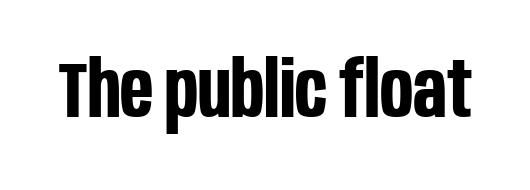
{"serif": "no", "italic": "no", "bold": "yes", "weight": "bold", "width": "condensed", "stroke_contrast": "low", "x_height": "large", "monospaced": "no", "underline": "no", "letter_spacing": "normal", "letter_spacing_em": 0.0, "glyph_px": 78}
